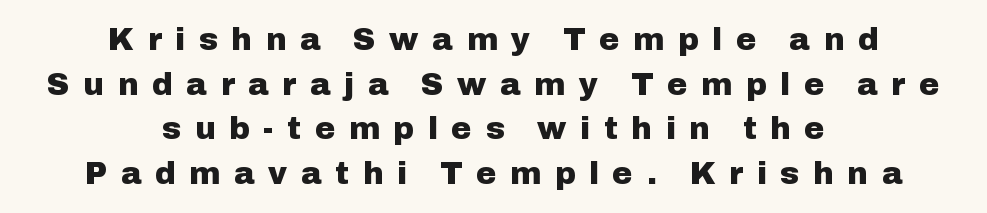
The image shows 31 px heavy sans-serif type, upright; set centered, normal line spacing (1.44x), unusually wide letter spacing (+0.44 em), not underlined; low stroke contrast and a medium x-height.
